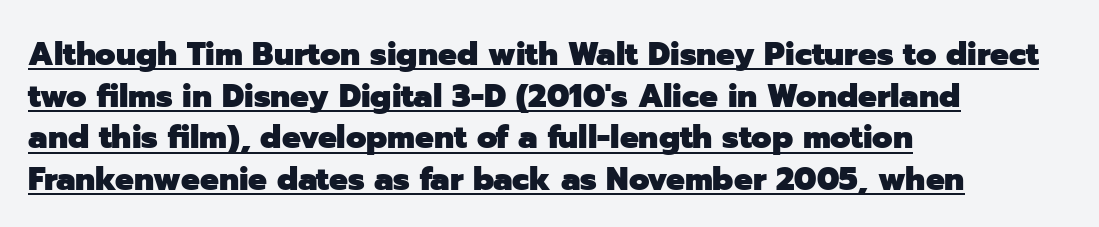
When letters stand straight like this, we call the style roman or upright. Left-aligned paragraph, ragged on the right. The rendering uses a moderate line-height, typical for paragraphs. The face used here is proportionally spaced, like ordinary book or web type. Letterform terminals end flat and unadorned throughout the passage.
